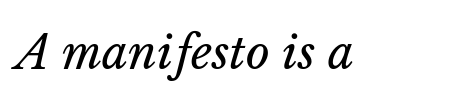
{"italic": "yes", "lean": "right", "slant_degrees": 14, "bold": "no", "weight": "regular", "width": "normal", "stroke_contrast": "low", "x_height": "medium", "monospaced": "no", "underline": "no", "letter_spacing": "normal", "letter_spacing_em": 0.0, "glyph_px": 46}
